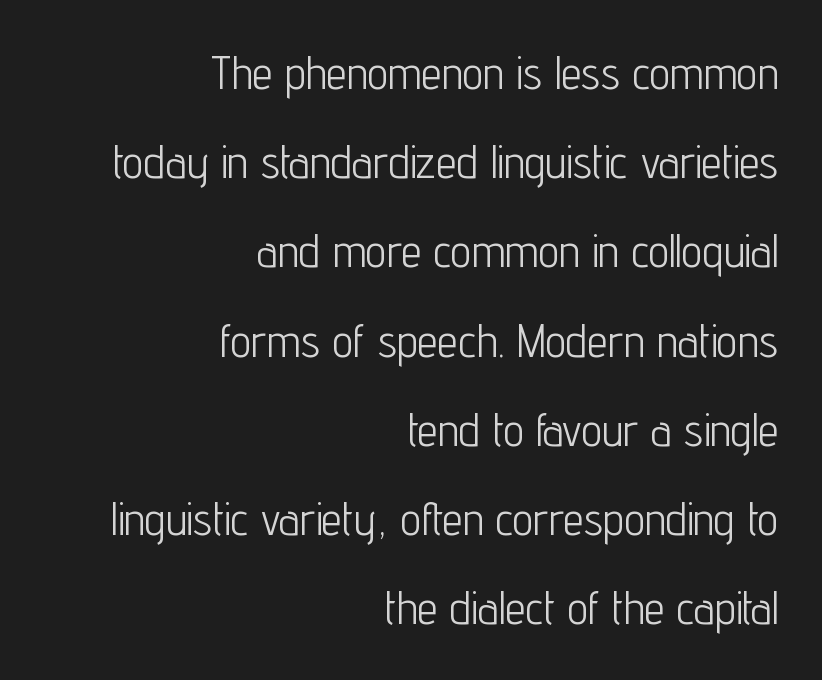
{"serif": "no", "italic": "no", "bold": "no", "weight": "light", "width": "condensed", "stroke_contrast": "low", "x_height": "medium", "monospaced": "no", "underline": "no", "align": "right", "line_spacing": "loose", "line_spacing_ratio": 1.94, "letter_spacing": "normal", "letter_spacing_em": 0.0, "glyph_px": 46}
